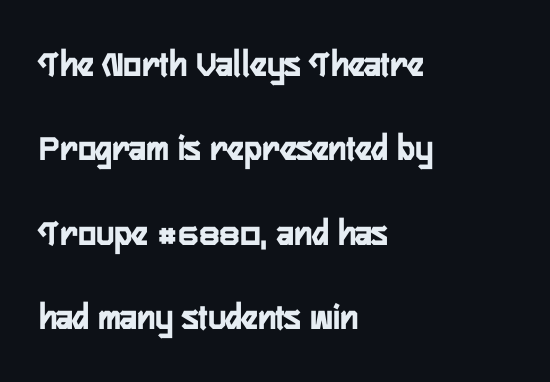
The image shows 38 px condensed sans-serif type, upright; set left-aligned, loose line spacing (2.22x), normal letter spacing, not underlined; low stroke contrast and a medium x-height.
